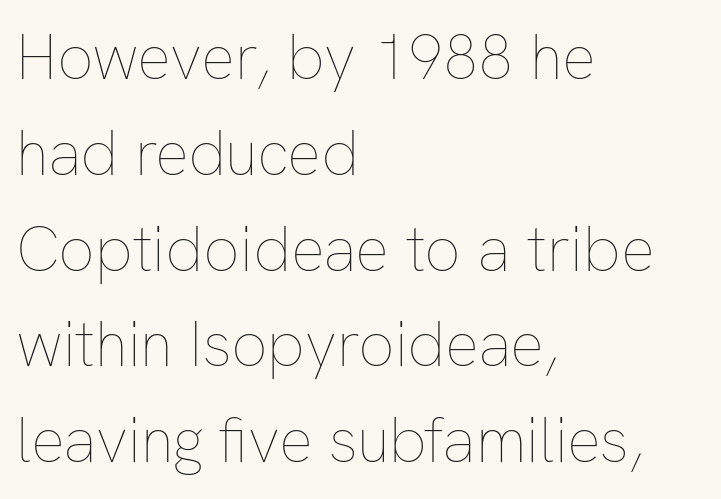
{"italic": "no", "bold": "no", "weight": "thin", "width": "normal", "stroke_contrast": "low", "x_height": "medium", "monospaced": "no", "underline": "no", "align": "left", "line_spacing": "normal", "line_spacing_ratio": 1.52, "letter_spacing": "normal", "letter_spacing_em": 0.0, "glyph_px": 63}
